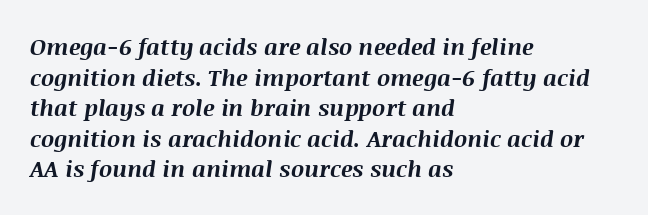
Has an underline been added? It has not. Nothing unusual about the tracking: characters are spaced as the font intends. The whole block is typeset with a tilt. These words are printed bold, with thick strokes throughout. Short and long lines alike share a common starting point at left.
